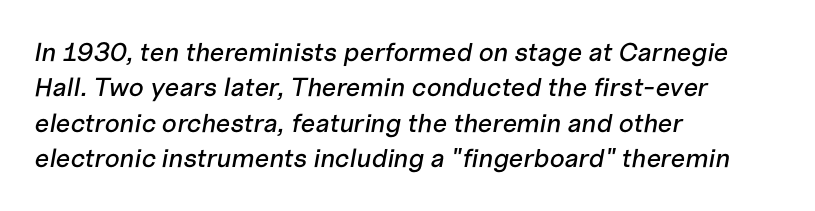
The image shows 26 px text type, italic (leaning right); set left-aligned, normal line spacing (1.36x), normal letter spacing, not underlined.
